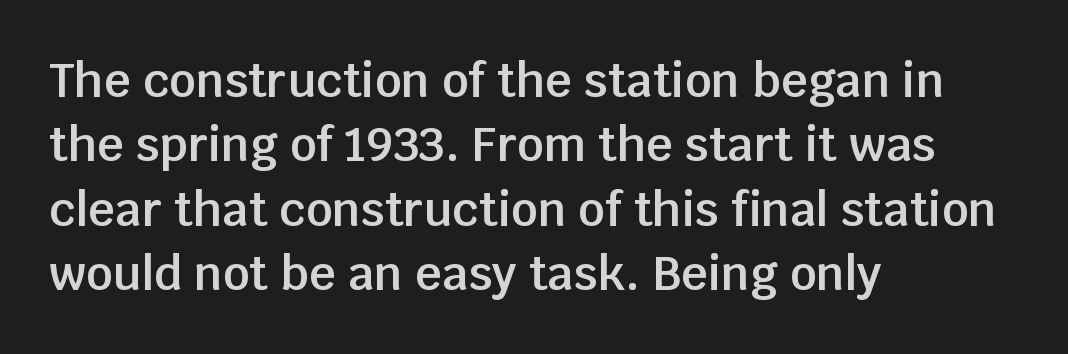
Note the varied advance widths — an 'i' is clearly narrower than an 'm'. Unlike a traditional serif, this face leaves its strokes unadorned. The glyphs have the mass of a demibold cut, below bold. Casual observation: everything's shoved over to the left. The specimen reads as upright at a glance. The baseline area is clear.
